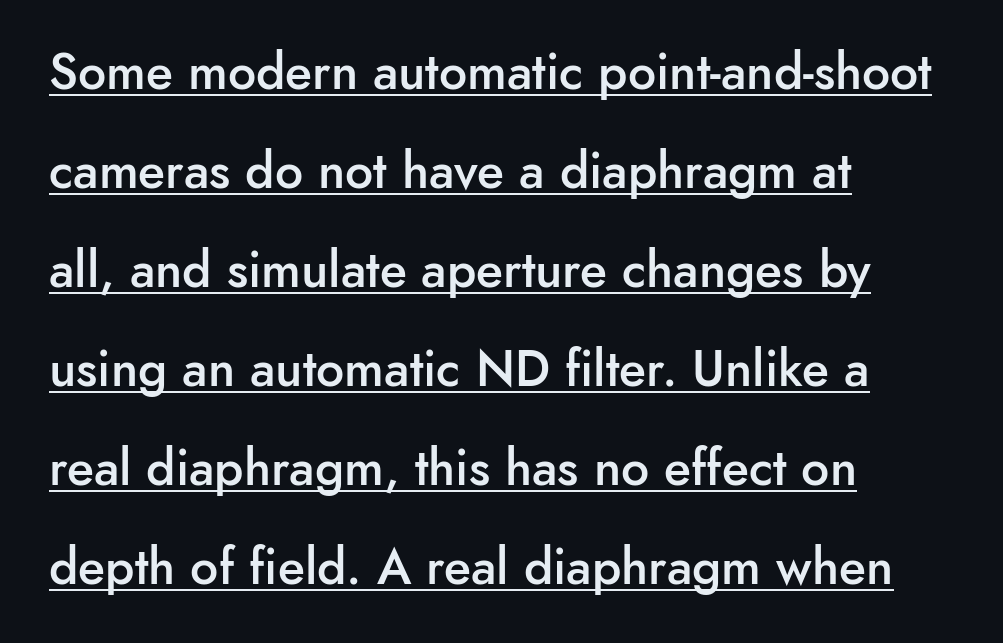
Q: Is the text bold? A: Semi-bold.
Q: Is the text italic (slanted)? A: No, it is upright.
Q: Is the typeface a serif or a sans-serif typeface? A: Sans-serif.
Q: Is the text underlined? A: Yes.
Q: How is the paragraph aligned? A: Left-aligned.
Q: Is the spacing between letters normal or unusually wide? A: Normal.
Q: Is the spacing between lines tight, normal or loose? A: Loose.
Q: Width (condensed, normal, or wide)? A: Normal.
Q: Stroke contrast? A: Low.
Q: x-height? A: Small.
Q: Monospaced? A: No.
